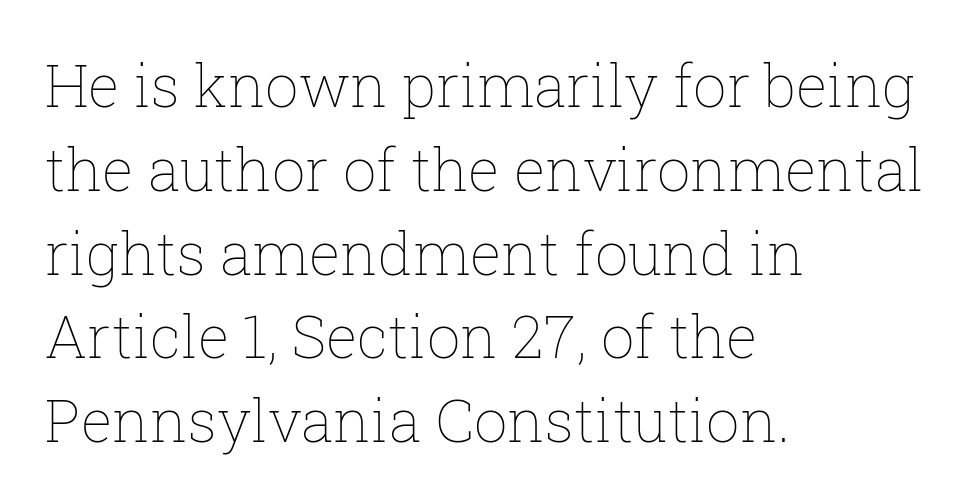
Spacing between characters is what you'd get straight out of the box. Casual observation: everything's shoved over to the left. Leading: standard. The lettering holds an erect, upright posture throughout. Vertical stems look standard width or narrower in stroke.
